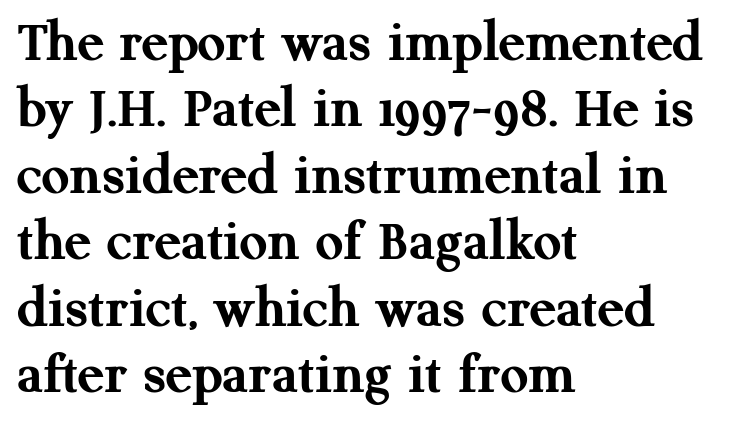
Q: Is the text bold? A: Yes.
Q: Is the text italic (slanted)? A: No, it is upright.
Q: Is the typeface a serif or a sans-serif typeface? A: Serif.
Q: Is the text underlined? A: No.
Q: How is the paragraph aligned? A: Left-aligned.
Q: Is the spacing between letters normal or unusually wide? A: Normal.
Q: Is the spacing between lines tight, normal or loose? A: Tight.
Q: Width (condensed, normal, or wide)? A: Normal.
Q: Stroke contrast? A: Medium.
Q: x-height? A: Medium.
Q: Monospaced? A: No.
